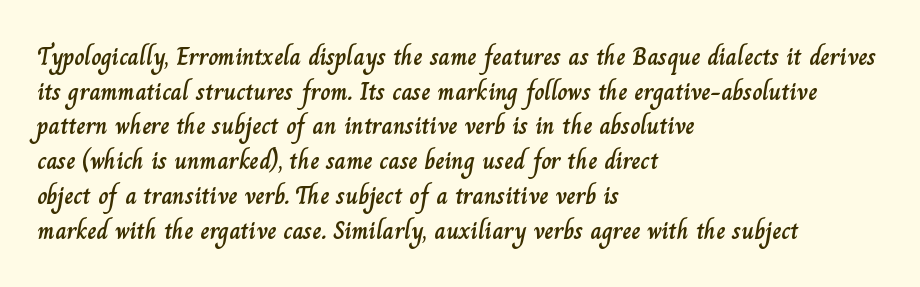
Q: Is the text italic (slanted)? A: Yes.
Q: Is the text underlined? A: No.
Q: How is the paragraph aligned? A: Left-aligned.
Q: Is the spacing between letters normal or unusually wide? A: Normal.
Q: Is the spacing between lines tight, normal or loose? A: Normal.
